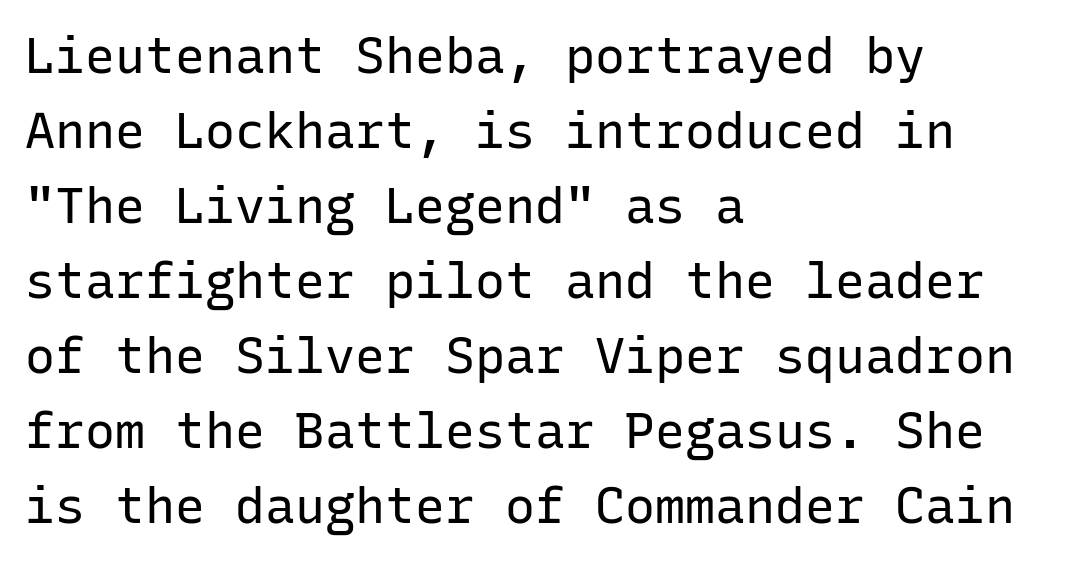
The image shows 50 px regular-weight sans-serif type, upright, monospaced; set left-aligned, normal line spacing (1.5x), normal letter spacing, not underlined; low stroke contrast and a medium x-height.
